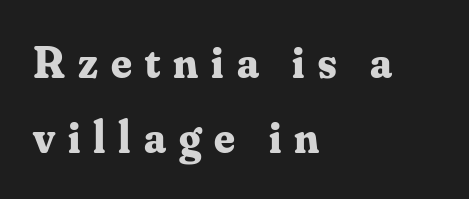
{"serif": "yes", "italic": "no", "bold": "yes", "weight": "bold", "width": "normal", "stroke_contrast": "medium", "x_height": "small", "monospaced": "no", "underline": "no", "align": "left", "line_spacing": "normal", "line_spacing_ratio": 1.67, "letter_spacing": "wide", "letter_spacing_em": 0.29, "glyph_px": 45}
